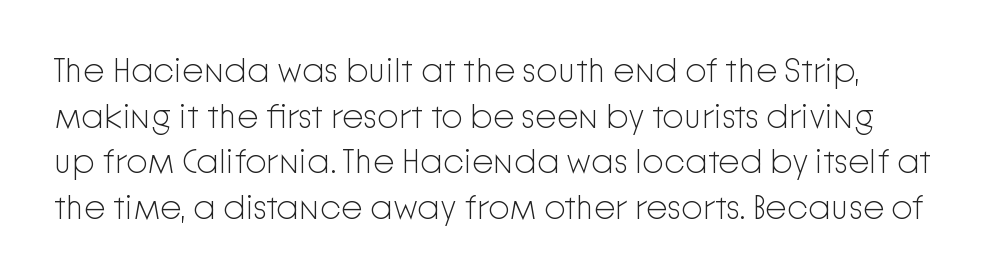
The image shows 34 px light sans-serif type, upright; set normal line spacing (1.34x), normal letter spacing, not underlined; low stroke contrast and a medium x-height.
